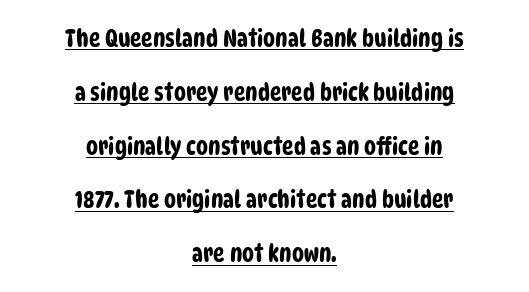
The image shows 24 px text type; set centered, loose line spacing (2.24x), normal letter spacing, underlined.
